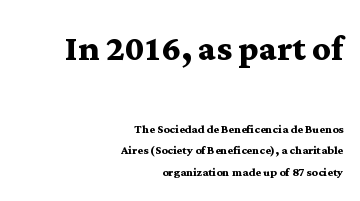
The image shows 45 px semibold, wide serif type, upright; set right-aligned, normal line spacing (1.44x), normal letter spacing, not underlined; the first (top) block is 3.0x larger; medium stroke contrast and a medium x-height.
